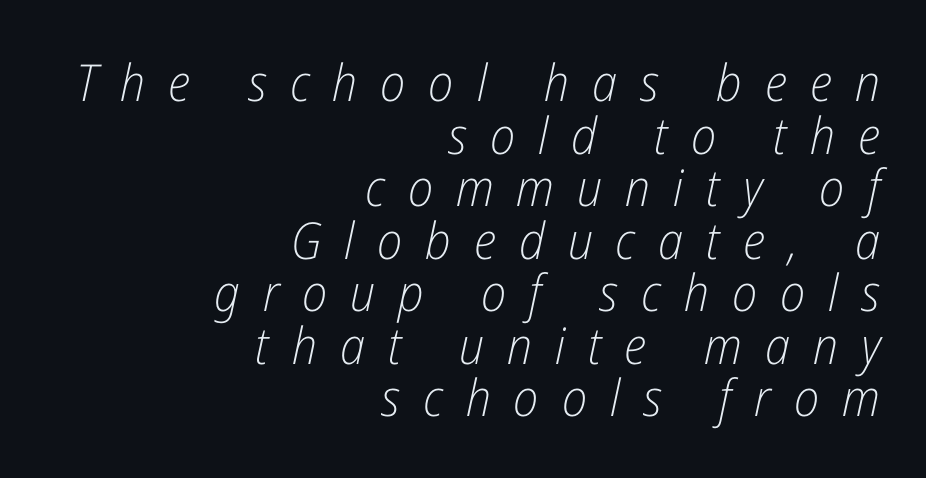
The image shows 51 px light, condensed type, italic (leaning right); set right-aligned, tight line spacing (1.03x), unusually wide letter spacing (+0.45 em), not underlined; low stroke contrast and a medium x-height.
